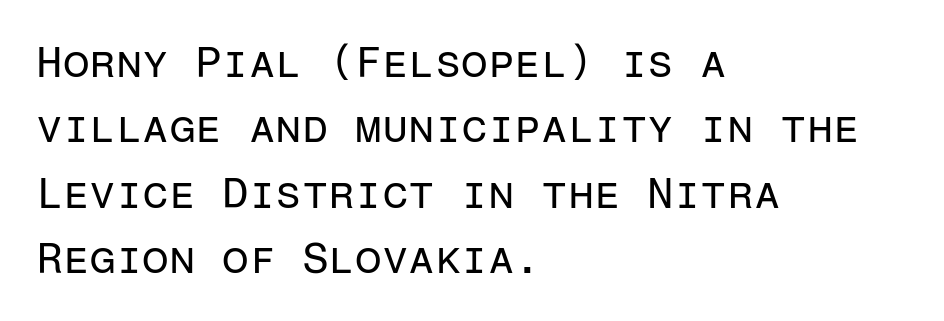
The image shows 43 px regular-weight sans-serif type, upright, monospaced; set left-aligned, normal line spacing (1.52x), normal letter spacing, not underlined; low stroke contrast and a medium x-height.
